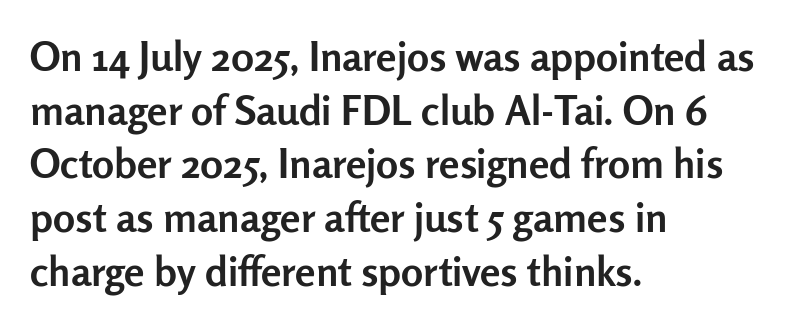
Q: Is the text bold? A: Yes.
Q: Is the text italic (slanted)? A: No, it is upright.
Q: Is the typeface a serif or a sans-serif typeface? A: Sans-serif.
Q: Is the text underlined? A: No.
Q: How is the paragraph aligned? A: Left-aligned.
Q: Is the spacing between letters normal or unusually wide? A: Normal.
Q: Is the spacing between lines tight, normal or loose? A: Normal.
Q: Width (condensed, normal, or wide)? A: Normal.
Q: Stroke contrast? A: Low.
Q: x-height? A: Medium.
Q: Monospaced? A: No.
